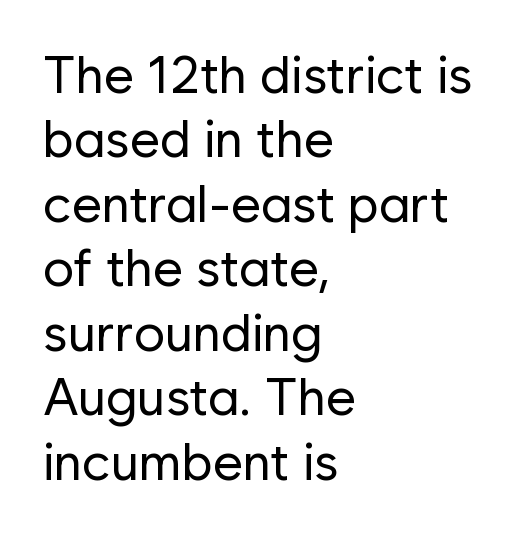
{"serif": "no", "italic": "no", "bold": "no", "weight": "regular", "width": "normal", "stroke_contrast": "low", "x_height": "medium", "monospaced": "no", "underline": "no", "align": "left", "line_spacing_ratio": 1.24, "letter_spacing": "normal", "letter_spacing_em": 0.0, "glyph_px": 52}
